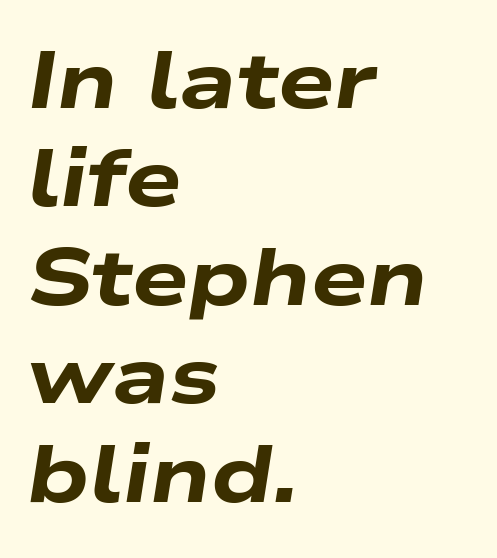
These lines are set flush left with a ragged right edge. The space directly below the letters is spotless. The passage shown leans; its letterforms are oblique. Nobody touched the tracking dial on this one.
